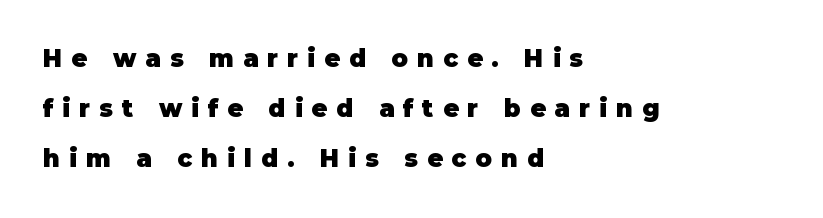
{"italic": "no", "bold": "yes", "underline": "no", "align": "left", "line_spacing": "loose", "line_spacing_ratio": 2.09, "letter_spacing": "wide", "letter_spacing_em": 0.38, "glyph_px": 24}
